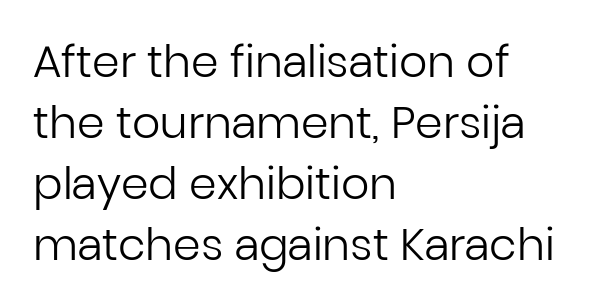
{"serif": "no", "italic": "no", "bold": "no", "weight": "regular", "width": "normal", "stroke_contrast": "low", "x_height": "medium", "monospaced": "no", "underline": "no", "align": "left", "line_spacing": "normal", "line_spacing_ratio": 1.39, "letter_spacing": "normal", "letter_spacing_em": 0.0, "glyph_px": 44}
